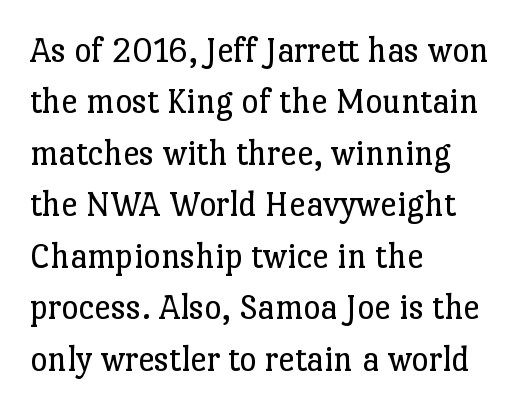
Q: Is the text bold? A: No.
Q: Is the text italic (slanted)? A: No, it is upright.
Q: Is the typeface a serif or a sans-serif typeface? A: Serif.
Q: Is the text underlined? A: No.
Q: How is the paragraph aligned? A: Left-aligned.
Q: Is the spacing between letters normal or unusually wide? A: Normal.
Q: Is the spacing between lines tight, normal or loose? A: Normal.
Q: Width (condensed, normal, or wide)? A: Normal.
Q: Stroke contrast? A: Low.
Q: x-height? A: Medium.
Q: Monospaced? A: No.
